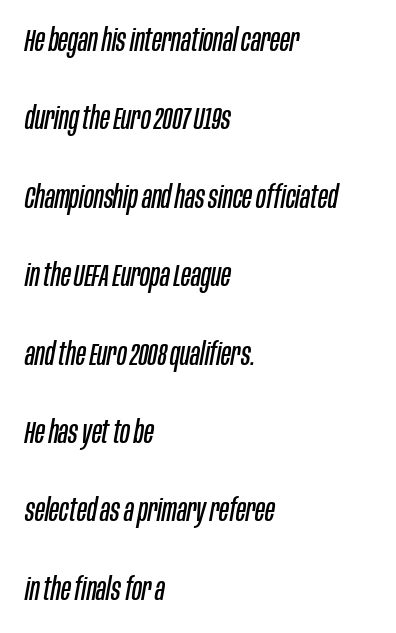
The image shows 32 px regular-weight, condensed type, italic (leaning right); set left-aligned, loose line spacing (2.45x), normal letter spacing, not underlined; low stroke contrast and a large x-height.
